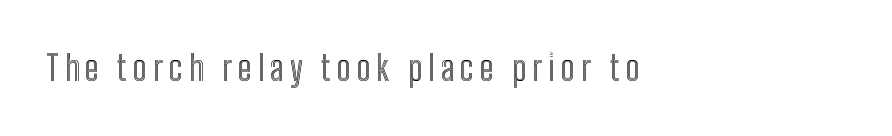
{"italic": "no", "width": "condensed", "x_height": "medium", "monospaced": "no", "underline": "no", "align": "left", "glyph_px": 34}
